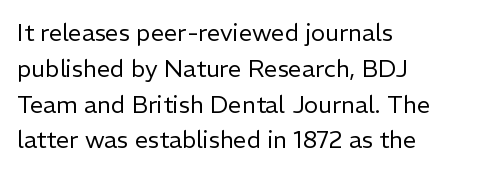
{"italic": "no", "bold": "no", "underline": "no", "align": "left", "line_spacing": "normal", "line_spacing_ratio": 1.49, "letter_spacing": "normal", "letter_spacing_em": 0.0, "glyph_px": 24}
